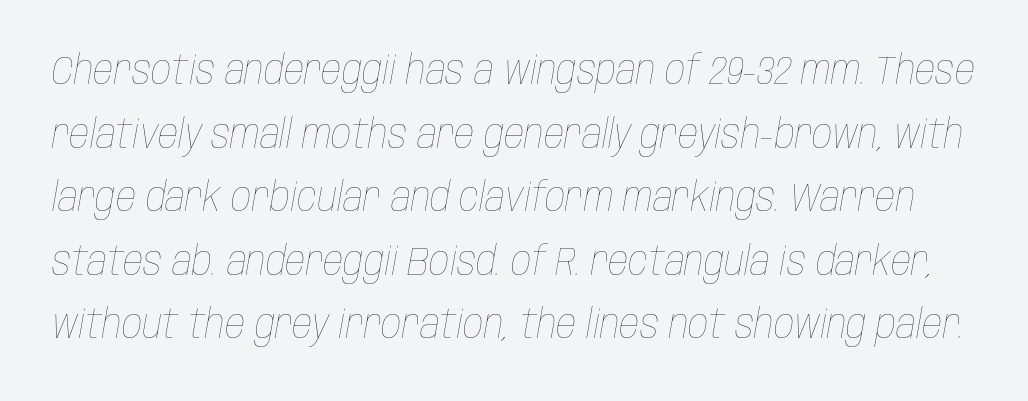
Q: Is the text bold? A: No.
Q: Is the text italic (slanted)? A: Yes, it leans right by about 10 degrees.
Q: Is the text underlined? A: No.
Q: Is the spacing between letters normal or unusually wide? A: Normal.
Q: Is the spacing between lines tight, normal or loose? A: Normal.
Q: Width (condensed, normal, or wide)? A: Condensed.
Q: Stroke contrast? A: Low.
Q: x-height? A: Large.
Q: Monospaced? A: No.
